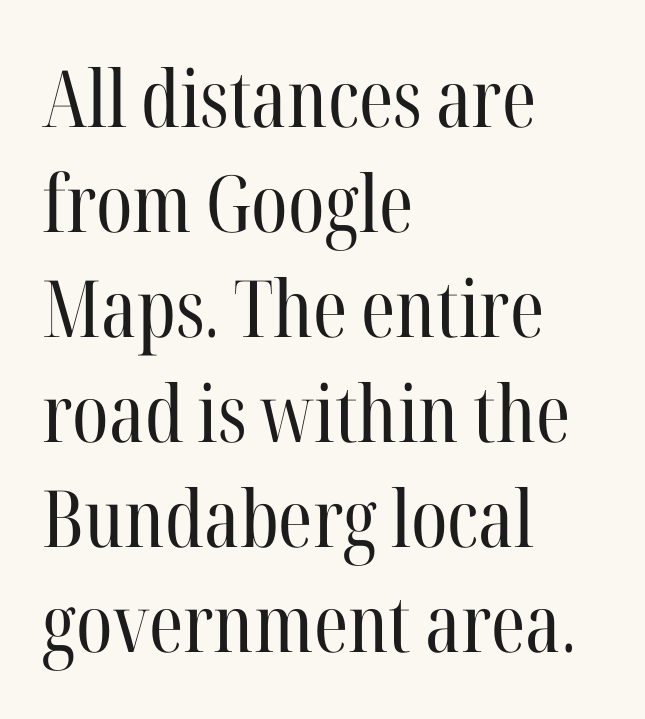
{"serif": "yes", "italic": "no", "bold": "no", "weight": "regular", "width": "condensed", "stroke_contrast": "high", "x_height": "medium", "monospaced": "no", "underline": "no", "align": "left", "line_spacing": "normal", "line_spacing_ratio": 1.33, "letter_spacing": "normal", "letter_spacing_em": 0.0, "glyph_px": 79}
